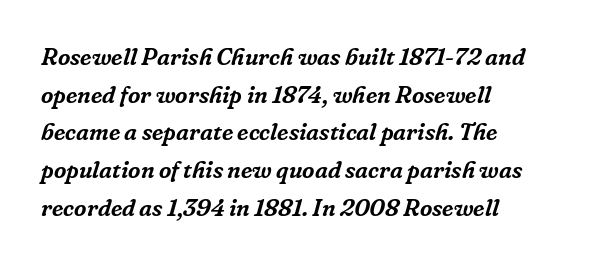
When letters slant like this, we call the style italic. Inter-character spacing is left at the font's built-in metrics. In CSS terms this would be text-align: left. The line-height multiplier appears to be the usual default. Glance below the letters and you will spot only blank space.
